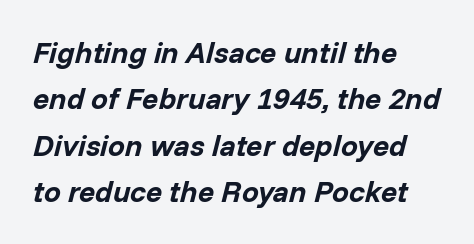
{"italic": "yes", "lean": "right", "slant_degrees": 14, "bold": "yes", "weight": "bold", "width": "normal", "stroke_contrast": "low", "x_height": "medium", "monospaced": "no", "underline": "no", "align": "left", "line_spacing": "normal", "line_spacing_ratio": 1.55, "letter_spacing": "normal", "letter_spacing_em": 0.0, "glyph_px": 30}
